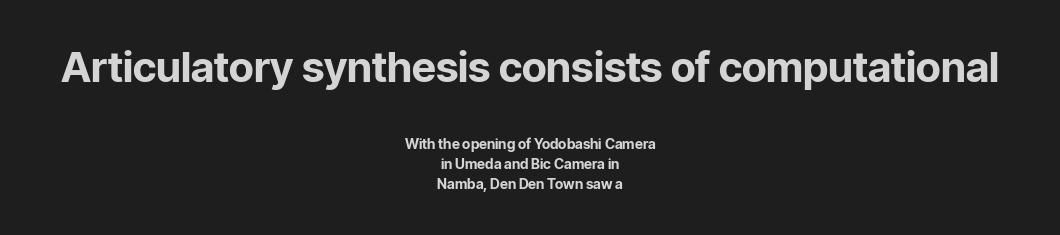
Q: Is the text bold? A: Yes.
Q: Is the text italic (slanted)? A: No, it is upright.
Q: Is the typeface a serif or a sans-serif typeface? A: Sans-serif.
Q: Is the text underlined? A: No.
Q: How is the paragraph aligned? A: Centered.
Q: Is the spacing between letters normal or unusually wide? A: Normal.
Q: Is the spacing between lines tight, normal or loose? A: Normal.
Q: Which block of text is set in a larger size, the first (top) or the second (bottom)? A: The first (top) one.
Q: Width (condensed, normal, or wide)? A: Normal.
Q: Stroke contrast? A: Low.
Q: x-height? A: Medium.
Q: Monospaced? A: No.
